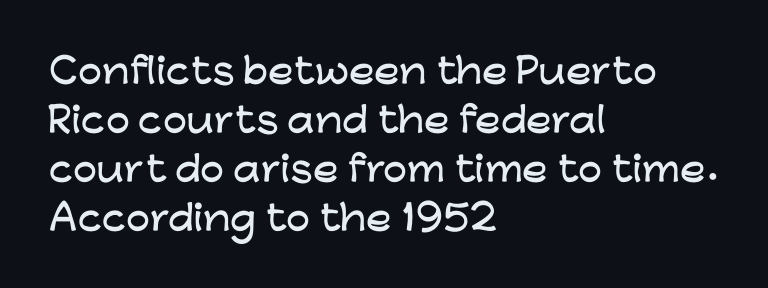
Every stem runs plumb, perpendicular to the baseline. Here the designer chose a conventional face with non-uniform glyph widths. These lines keep a tight, regular rhythm from letter to letter. This rendering employs a face without finishing strokes, i.e., a sans-serif.
